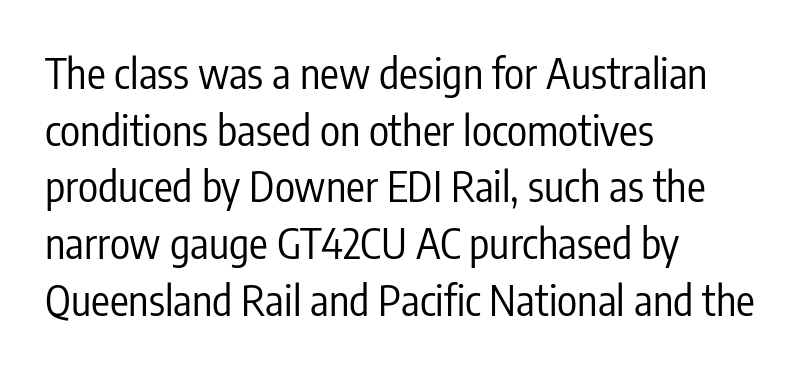
No heavy texture on the line: the type isn't bold. Nope, not italic — everything's standing straight. The type family on display is of the sans-serif kind. Just letters on the line, the space beneath them empty.
